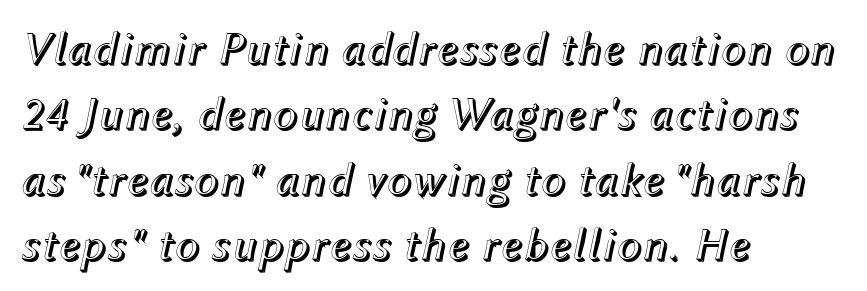
Is this a fixed-width face? No — the glyphs have proportional, varying widths. Looking at the ascenders, they clearly lean. In terms of leading, this rendering sits right in the middle. Standard letterfit; no display-style spreading of the glyphs. No word sits above an underline. The rendering anchors every line to the left-hand side.
